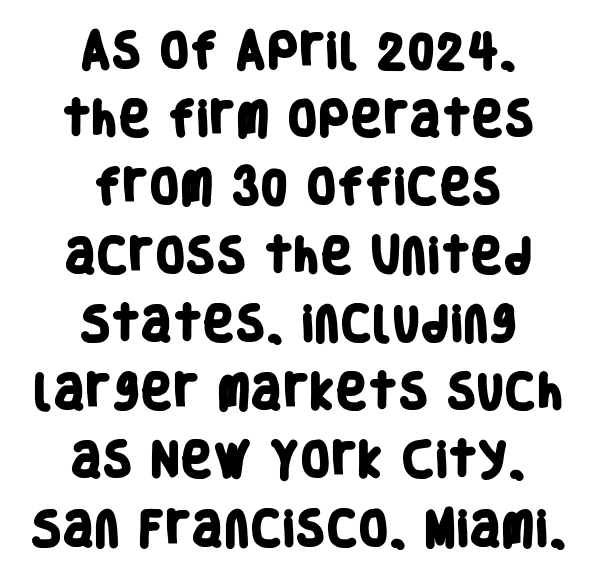
The image shows 39 px heavy, condensed sans-serif type; set centered, line spacing 1.75x, normal letter spacing, not underlined; low stroke contrast and a large x-height.
